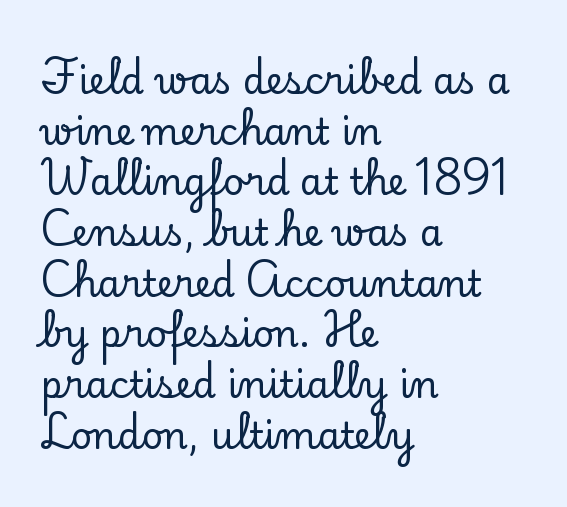
Q: Is the text italic (slanted)? A: No, it is upright.
Q: Is the typeface a serif or a sans-serif typeface? A: Serif.
Q: Is the text underlined? A: No.
Q: How is the paragraph aligned? A: Left-aligned.
Q: Is the spacing between letters normal or unusually wide? A: Normal.
Q: Is the spacing between lines tight, normal or loose? A: Normal.
Q: Width (condensed, normal, or wide)? A: Normal.
Q: Stroke contrast? A: Low.
Q: x-height? A: Small.
Q: Monospaced? A: No.
